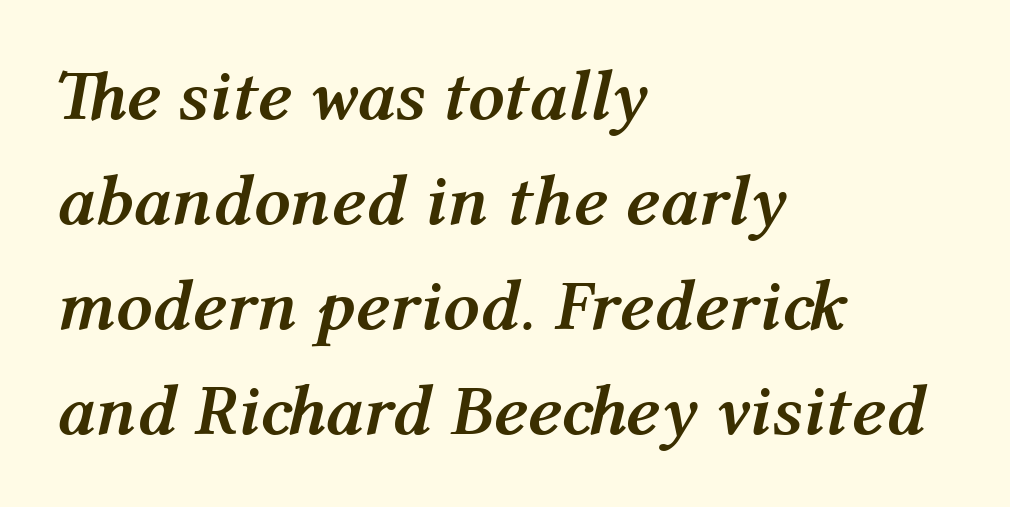
The rendering uses natural spacing where letterforms have individual widths. Horizontal alignment here is leftward, the default for most running prose. A bare baseline throughout the passage. Line spacing here is normal. Style check: oblique.
